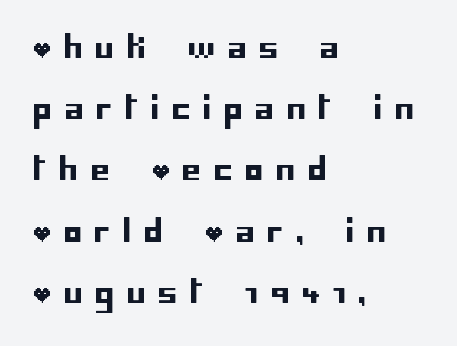
The image shows 30 px sans-serif type, upright; set left-aligned, loose line spacing (2.04x), unusually wide letter spacing (+0.43 em), not underlined; low stroke contrast and a large x-height.
